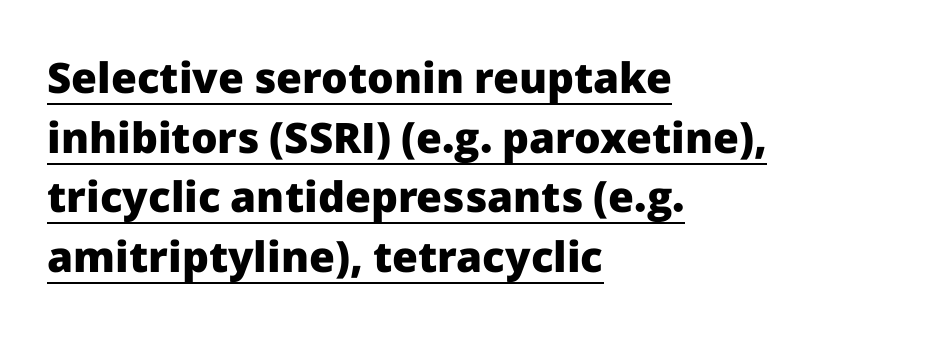
{"serif": "no", "italic": "no", "bold": "yes", "weight": "heavy", "width": "normal", "stroke_contrast": "low", "x_height": "medium", "monospaced": "no", "underline": "yes", "align": "left", "line_spacing": "normal", "line_spacing_ratio": 1.42, "letter_spacing": "normal", "letter_spacing_em": 0.0, "glyph_px": 42}
